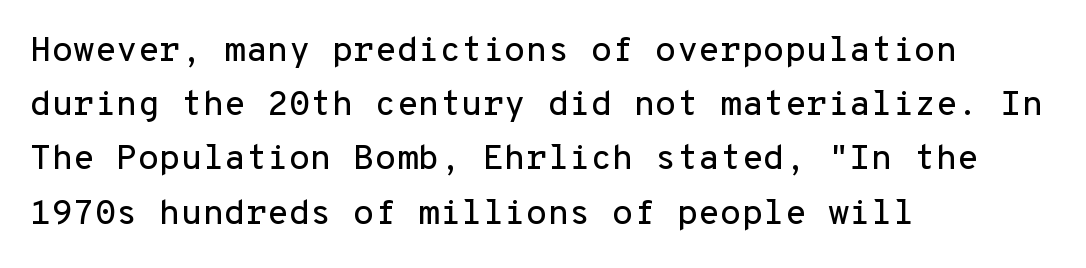
Italic: no, the glyphs are upright roman. The face used here is monospaced, like something from a code editor. Inter-character spacing is left at the font's built-in metrics. Where is the straight margin? On the left. No feet cap the strokes, marking this as sans-serif type. Glance below the letters and you will spot only blank space.
